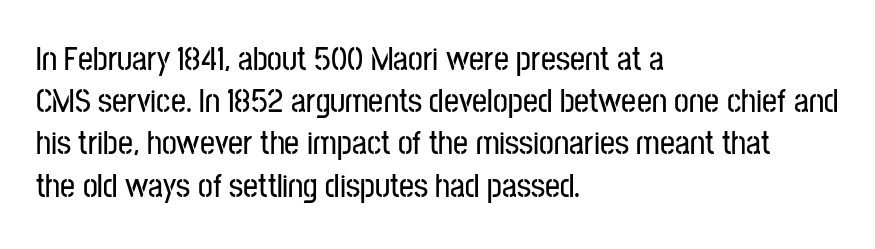
Q: Is the text italic (slanted)? A: No, it is upright.
Q: Is the typeface a serif or a sans-serif typeface? A: Sans-serif.
Q: Is the text underlined? A: No.
Q: How is the paragraph aligned? A: Left-aligned.
Q: Is the spacing between letters normal or unusually wide? A: Normal.
Q: Is the spacing between lines tight, normal or loose? A: Normal.
Q: Width (condensed, normal, or wide)? A: Condensed.
Q: Stroke contrast? A: Low.
Q: x-height? A: Medium.
Q: Monospaced? A: No.
